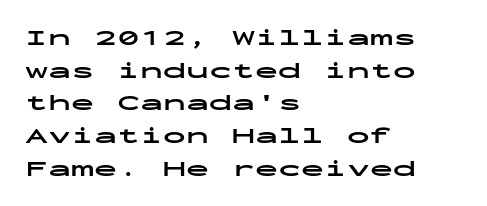
{"italic": "no", "bold": "yes", "underline": "no", "align": "left", "line_spacing": "normal", "line_spacing_ratio": 1.42, "letter_spacing": "normal", "letter_spacing_em": 0.0, "glyph_px": 23}
